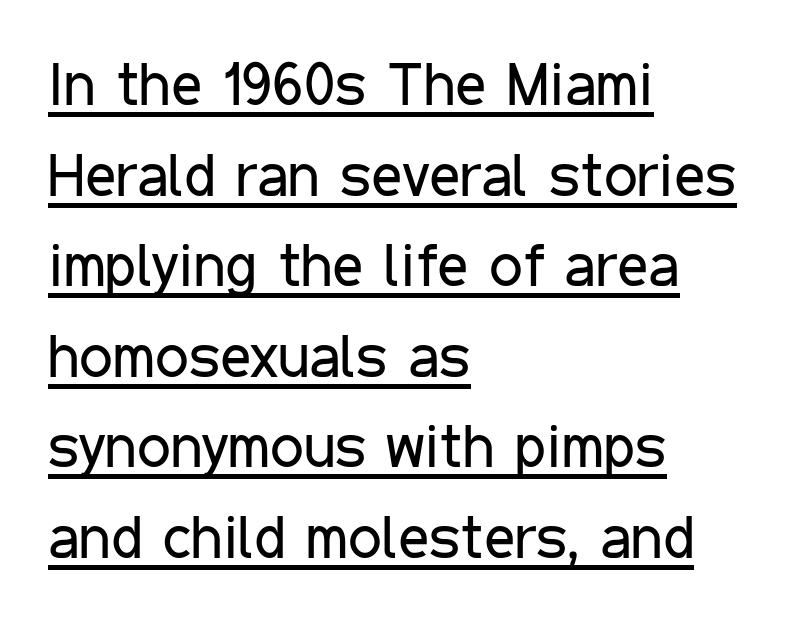
Q: Is the text bold? A: No.
Q: Is the text italic (slanted)? A: No, it is upright.
Q: Is the typeface a serif or a sans-serif typeface? A: Sans-serif.
Q: Is the text underlined? A: Yes.
Q: How is the paragraph aligned? A: Left-aligned.
Q: Is the spacing between letters normal or unusually wide? A: Normal.
Q: Is the spacing between lines tight, normal or loose? A: Normal.
Q: Width (condensed, normal, or wide)? A: Condensed.
Q: Stroke contrast? A: Low.
Q: x-height? A: Medium.
Q: Monospaced? A: No.
